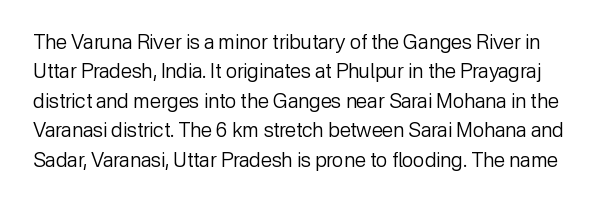
{"italic": "no", "bold": "no", "underline": "no", "line_spacing": "normal", "line_spacing_ratio": 1.47, "letter_spacing": "normal", "letter_spacing_em": 0.0, "glyph_px": 20}
